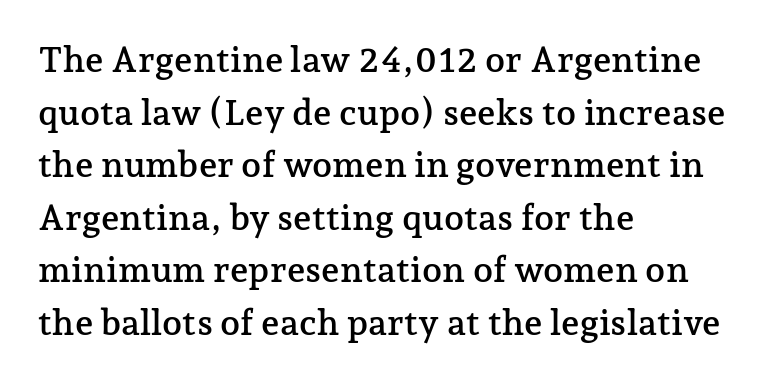
The image shows 36 px serif type, upright; set left-aligned, normal line spacing (1.46x), normal letter spacing, not underlined; low stroke contrast and a medium x-height.
